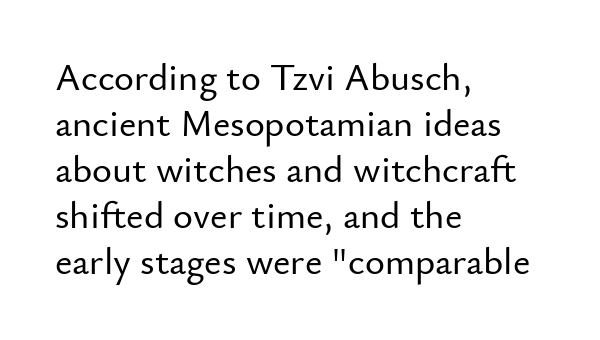
The image shows 38 px sans-serif type, upright; set left-aligned, line spacing 1.21x, normal letter spacing, not underlined; low stroke contrast and a small x-height.
